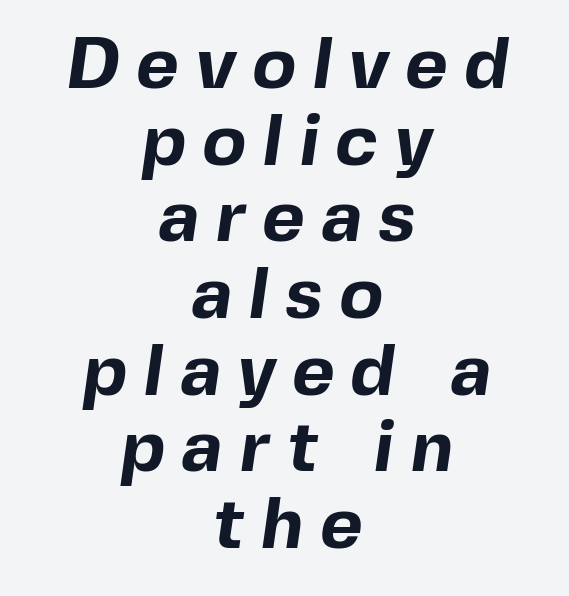
Q: Is the text bold? A: Yes.
Q: Is the typeface a serif or a sans-serif typeface? A: Sans-serif.
Q: Is the text underlined? A: No.
Q: How is the paragraph aligned? A: Centered.
Q: Is the spacing between letters normal or unusually wide? A: Unusually wide.
Q: Is the spacing between lines tight, normal or loose? A: Tight.
Q: Width (condensed, normal, or wide)? A: Normal.
Q: x-height? A: Medium.
Q: Monospaced? A: No.
